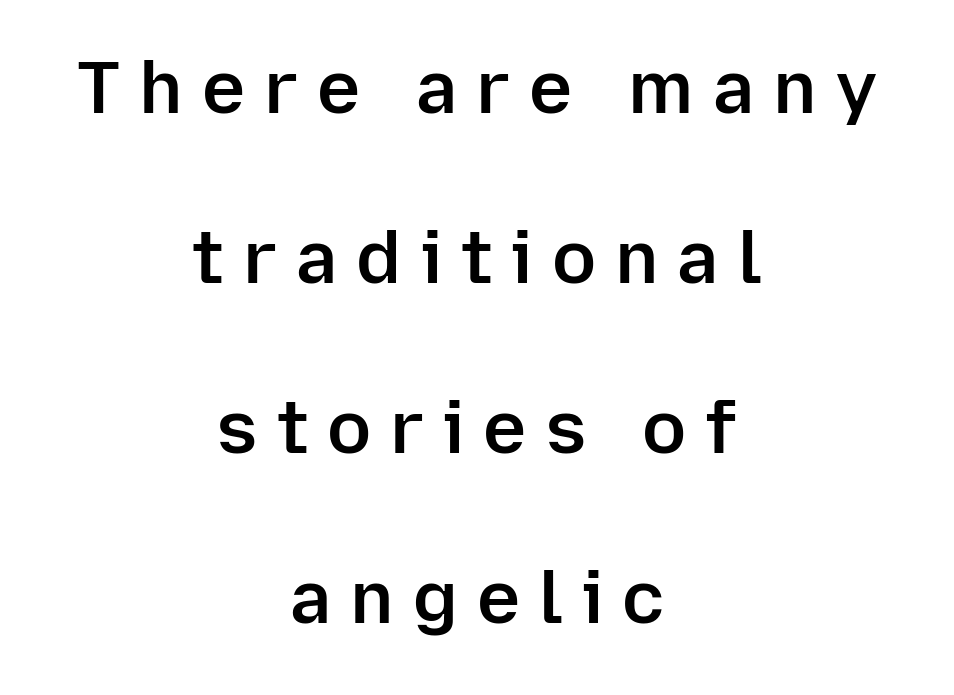
The image shows 73 px semibold sans-serif type, upright; set centered, loose line spacing (2.33x), unusually wide letter spacing (+0.26 em), not underlined; low stroke contrast and a medium x-height.
